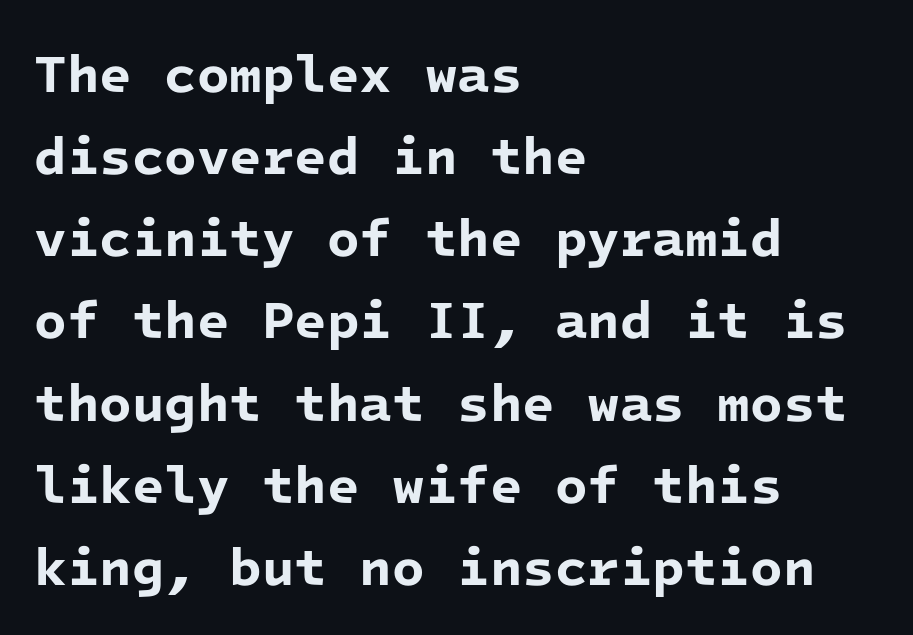
Thick stems and heavy bowls — unmistakably bold. The space directly below the letters is spotless. A typesetter would call this leading conventional body-copy spacing. Reading down the block, your eye returns to a fixed left position each line. Glyph-to-glyph distance matches everyday printed text.
